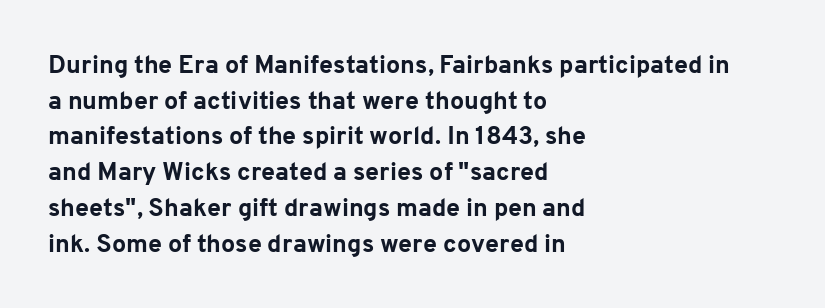
The image shows 25 px bold type, upright; set left-aligned, normal line spacing (1.43x), normal letter spacing, not underlined.
